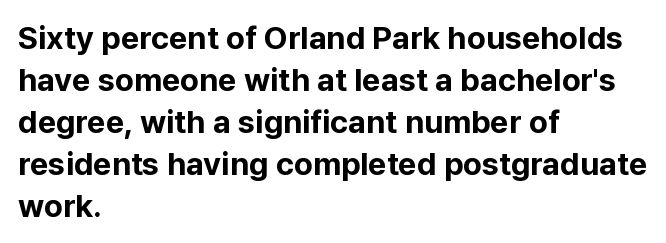
The image shows 32 px bold sans-serif type, upright; set left-aligned, normal line spacing (1.31x), normal letter spacing, not underlined; low stroke contrast and a medium x-height.
